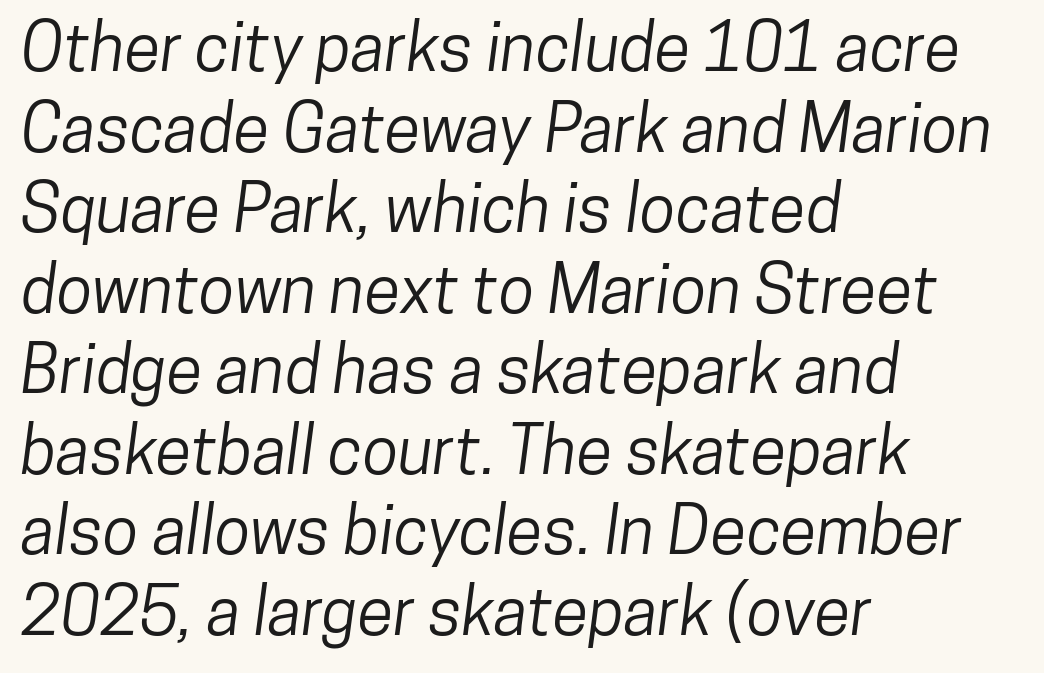
In terms of letterform style, serifs are entirely absent. The typesetter chose a ragged-right arrangement here. Think of a printed novel: that variable character pitch is what you see here. Letter spacing: default. This rendering features lettering with no underline.
